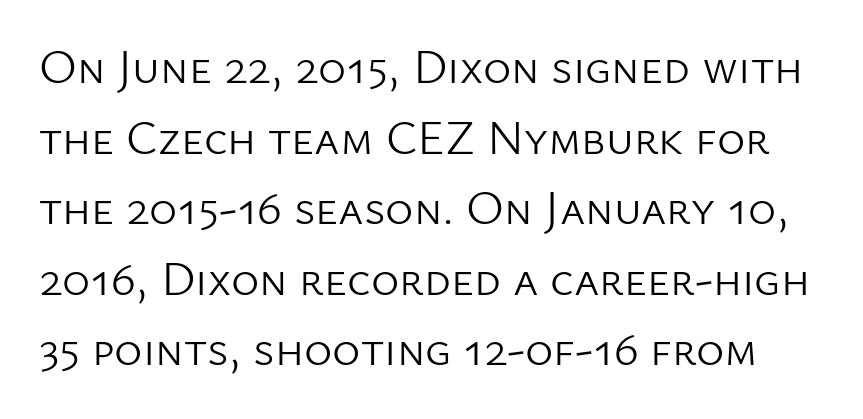
Q: Is the text bold? A: No.
Q: Is the text italic (slanted)? A: No, it is upright.
Q: Is the typeface a serif or a sans-serif typeface? A: Sans-serif.
Q: Is the text underlined? A: No.
Q: Is the spacing between letters normal or unusually wide? A: Normal.
Q: Is the spacing between lines tight, normal or loose? A: Normal.
Q: Width (condensed, normal, or wide)? A: Normal.
Q: Stroke contrast? A: Low.
Q: x-height? A: Medium.
Q: Monospaced? A: No.
